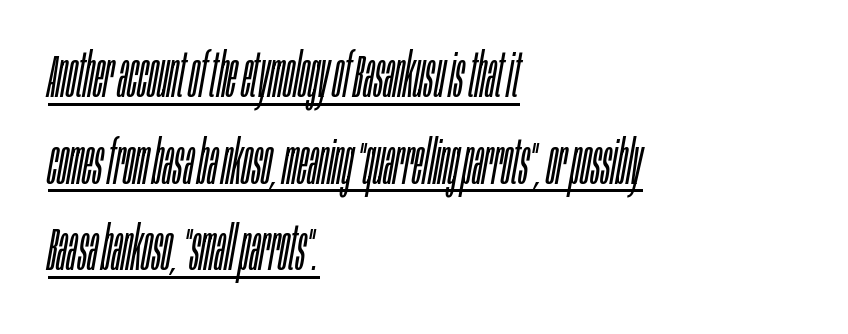
Q: Is the text bold? A: No.
Q: Is the text italic (slanted)? A: Yes, it leans right by about 10 degrees.
Q: Is the text underlined? A: Yes.
Q: How is the paragraph aligned? A: Left-aligned.
Q: Is the spacing between letters normal or unusually wide? A: Normal.
Q: Is the spacing between lines tight, normal or loose? A: Normal.
Q: Width (condensed, normal, or wide)? A: Condensed.
Q: Stroke contrast? A: Low.
Q: x-height? A: Large.
Q: Monospaced? A: No.
